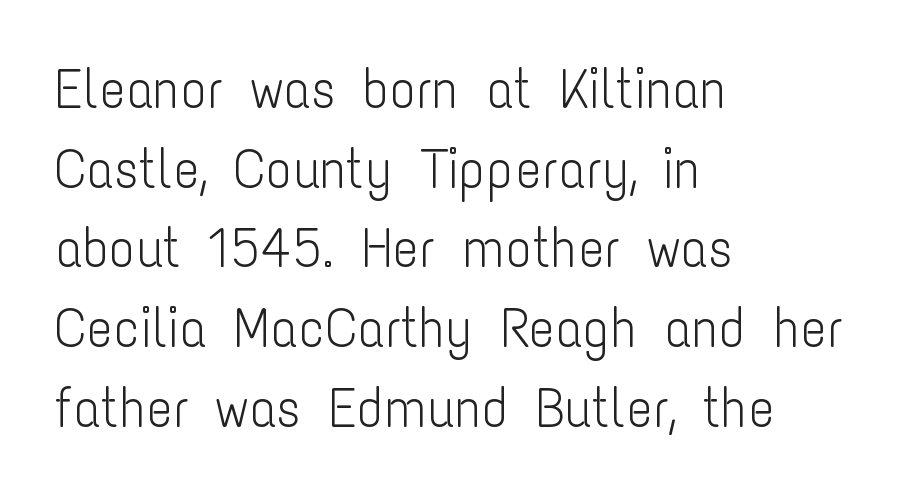
Leading: standard. Character widths vary here, with narrow letters taking less room than wide ones. The area under the type is left untouched. Tracking value appears to be zero — textbook default spacing.
